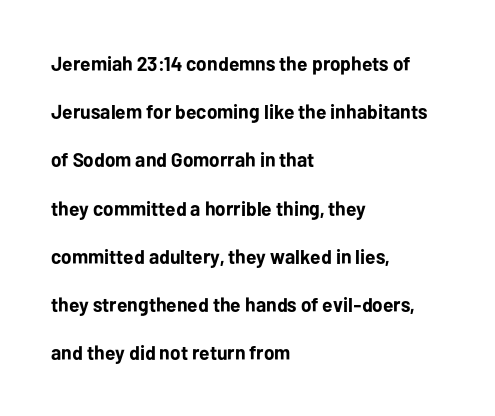
Where is the straight margin? On the left. Just letters on the line, the space beneath them empty. The block of text is sparse from top to bottom, with ample space between rows. Stroke thickness is high; the sample reads as a true bold.
